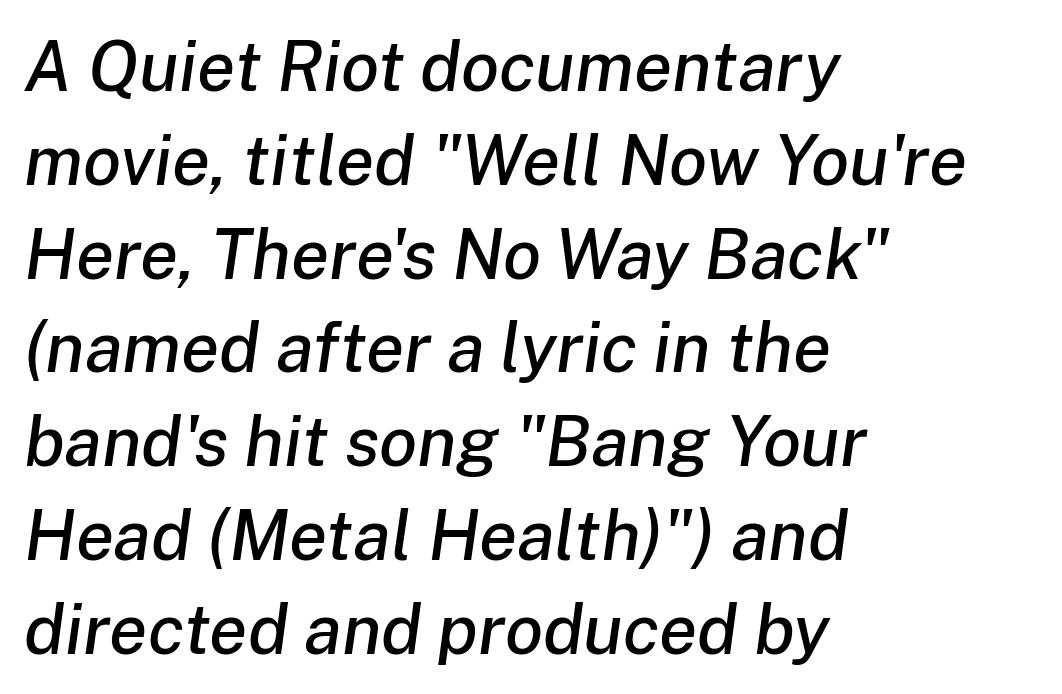
Q: Is the text italic (slanted)? A: Yes, it leans right by about 8 degrees.
Q: Is the text underlined? A: No.
Q: How is the paragraph aligned? A: Left-aligned.
Q: Is the spacing between letters normal or unusually wide? A: Normal.
Q: Is the spacing between lines tight, normal or loose? A: Normal.
Q: Width (condensed, normal, or wide)? A: Normal.
Q: Stroke contrast? A: Low.
Q: x-height? A: Medium.
Q: Monospaced? A: No.
